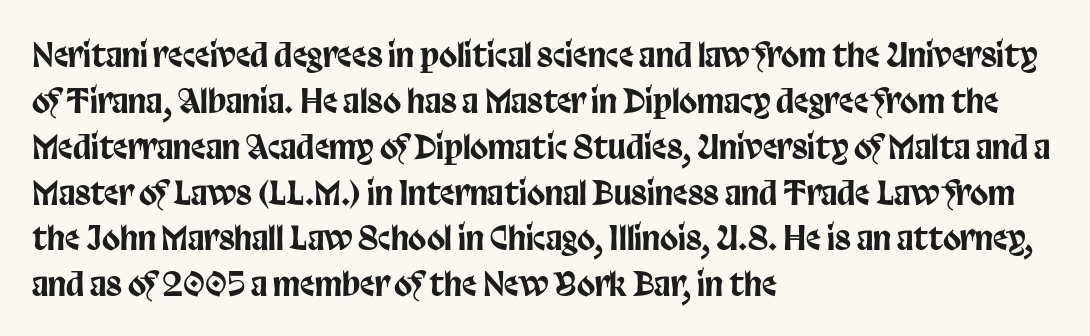
The image shows 33 px condensed sans-serif type, upright; set left-aligned, normal line spacing (1.39x), normal letter spacing, not underlined; low stroke contrast and a large x-height.
